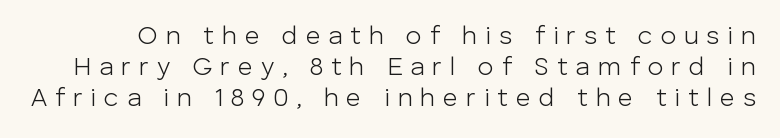
Posture: straight, roman, zero tilt. You could only call the tracking loose — the letters float apart. Plain, unruled lines of type. Ink coverage per letter is moderate at most.
